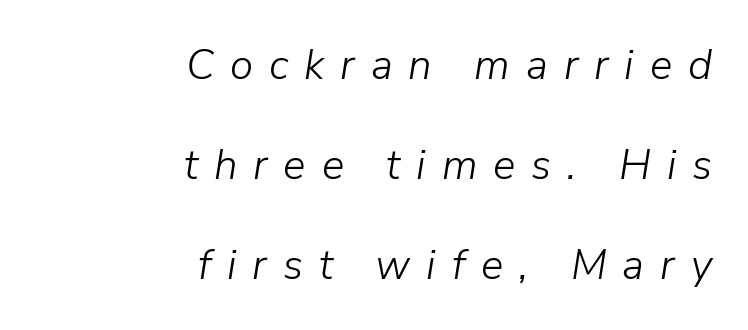
The image shows 42 px light type, italic (leaning right); set right-aligned, loose line spacing (2.38x), unusually wide letter spacing (+0.38 em), not underlined; low stroke contrast and a medium x-height.
